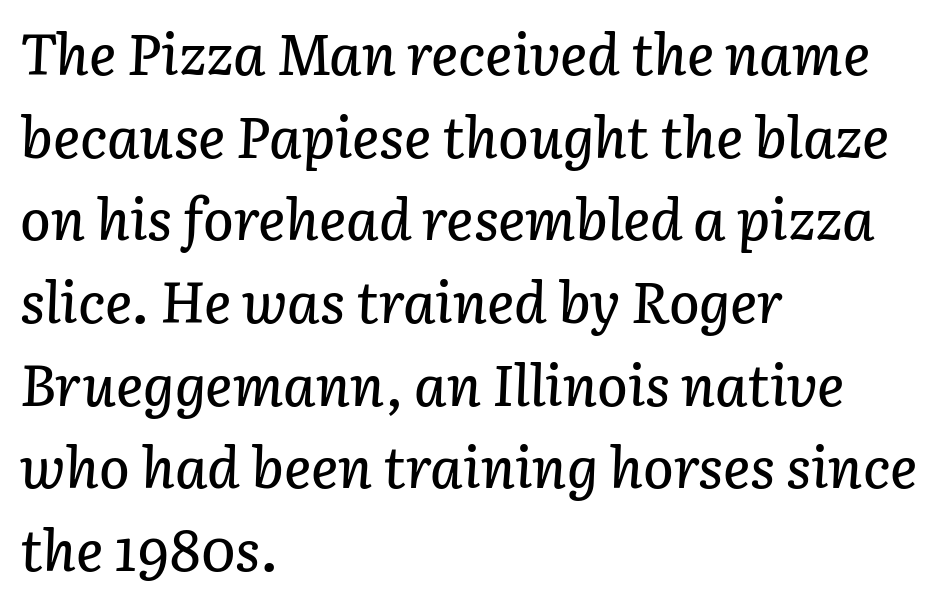
These lines are set flush left with a ragged right edge. Successive baselines arrive at the customary interval. Spacing between characters is what you'd get straight out of the box. Character widths vary here, with narrow letters taking less room than wide ones. The area under the type is left untouched.
